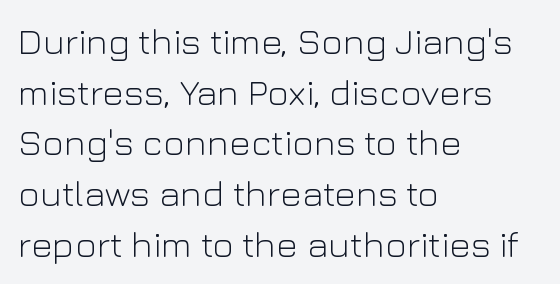
Q: Is the text bold? A: No.
Q: Is the text italic (slanted)? A: No, it is upright.
Q: Is the typeface a serif or a sans-serif typeface? A: Sans-serif.
Q: Is the text underlined? A: No.
Q: How is the paragraph aligned? A: Left-aligned.
Q: Is the spacing between letters normal or unusually wide? A: Normal.
Q: Is the spacing between lines tight, normal or loose? A: Normal.
Q: Width (condensed, normal, or wide)? A: Normal.
Q: Stroke contrast? A: Low.
Q: x-height? A: Medium.
Q: Monospaced? A: No.
